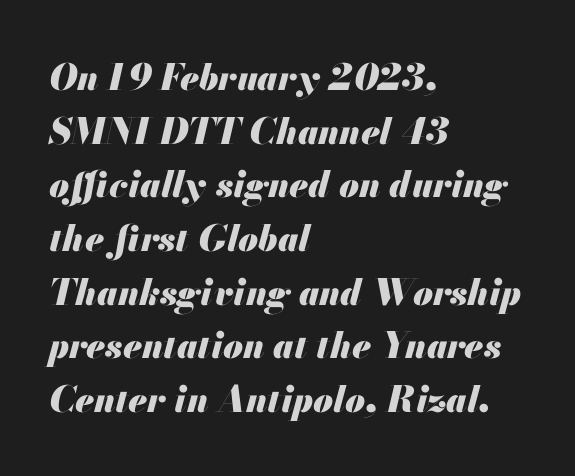
Check the space under the baseline: it is left empty. Weight: bold. Caption: standard tracking, unaltered. Posture: slanted. You could not count columns in this text — the font is proportionally spaced. Does the copy run flush right? No — it runs flush left.
